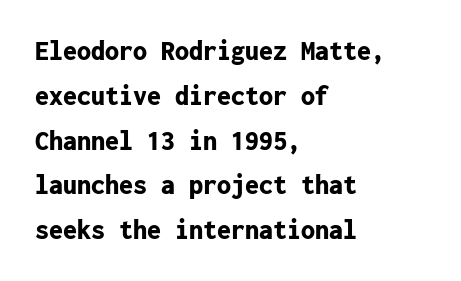
Q: Is the text bold? A: Yes.
Q: Is the text italic (slanted)? A: No, it is upright.
Q: Is the typeface a serif or a sans-serif typeface? A: Sans-serif.
Q: Is the text underlined? A: No.
Q: How is the paragraph aligned? A: Left-aligned.
Q: Is the spacing between letters normal or unusually wide? A: Normal.
Q: Is the spacing between lines tight, normal or loose? A: Normal.
Q: Width (condensed, normal, or wide)? A: Normal.
Q: Stroke contrast? A: Low.
Q: x-height? A: Medium.
Q: Monospaced? A: Yes.
